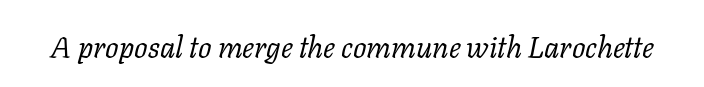
Q: Is the text bold? A: No.
Q: Is the text italic (slanted)? A: Yes, it leans right by about 11 degrees.
Q: Is the typeface a serif or a sans-serif typeface? A: Serif.
Q: Is the text underlined? A: No.
Q: Is the spacing between letters normal or unusually wide? A: Normal.
Q: Width (condensed, normal, or wide)? A: Normal.
Q: Stroke contrast? A: Low.
Q: x-height? A: Medium.
Q: Monospaced? A: No.
